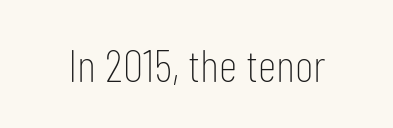
{"serif": "no", "italic": "no", "bold": "no", "weight": "thin", "width": "condensed", "stroke_contrast": "low", "x_height": "medium", "monospaced": "no", "underline": "no", "letter_spacing": "normal", "letter_spacing_em": 0.0, "glyph_px": 46}
